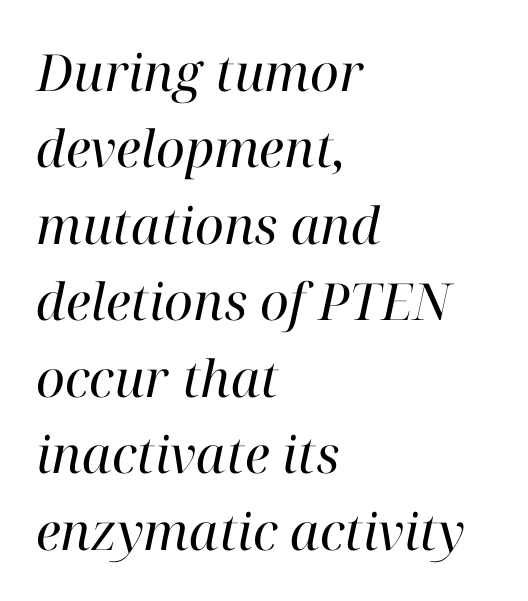
Bare-footed words on every line. Heft: none added — not bold. A typesetter would call this proportional, since set widths differ per character. Quick note: interline space is typical.
